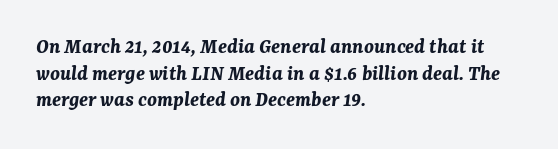
Default kerning and tracking; the words read as compact shapes. Reading down the block, your eye returns to a fixed left position each line. Unmarked baselines from the first word to the last. Quick note: italic. The glyphs have the mass of a bold cut.
